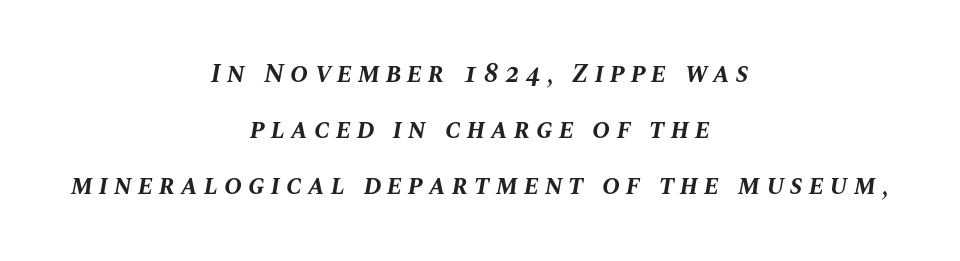
Notice how the passage keeps no hard edge, just a central spine. Observe the wide spacing: letters keep a clear distance from each other. Would a proofreader flag this as italicized? Yes. Type without underlining. The line-height multiplier appears high, well above default.
